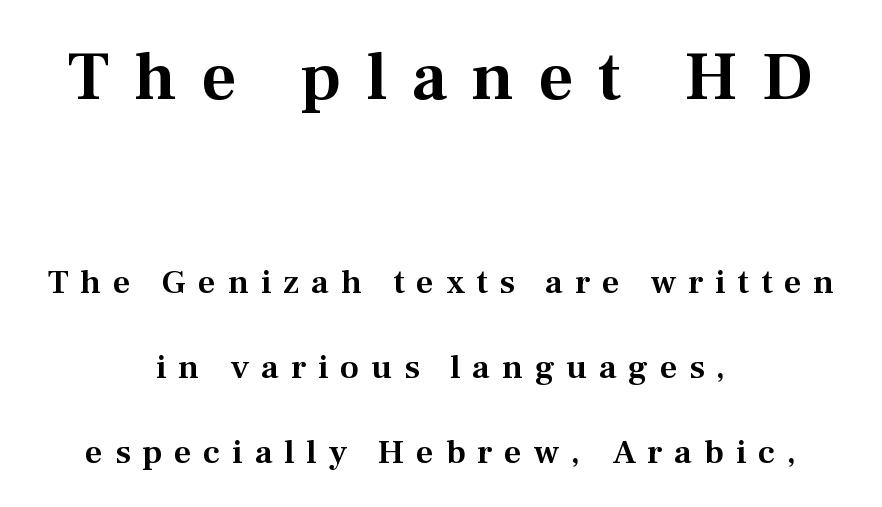
What stands out about the letter spacing? Its width — letters are far apart. The strip under each line holds only bare page. Note the varied advance widths — an 'i' is clearly narrower than an 'm'. Character size in the leading block exceeds that of the trailing block.
